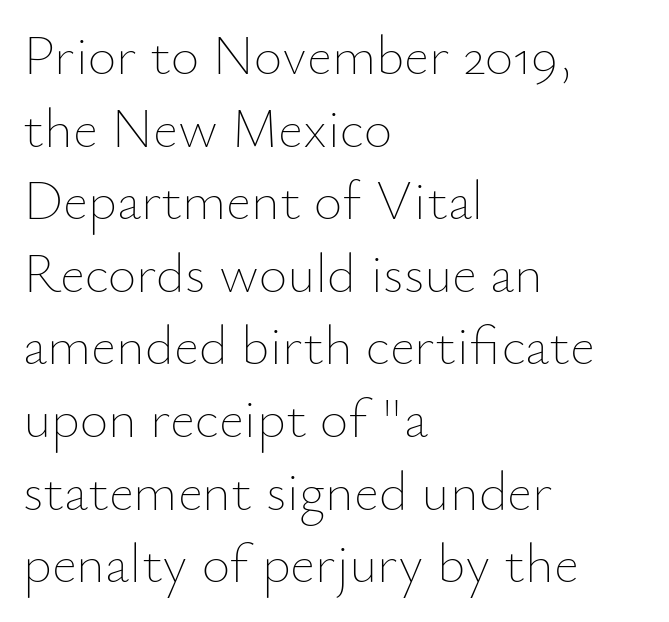
Q: Is the text bold? A: No.
Q: Is the text italic (slanted)? A: No, it is upright.
Q: Is the text underlined? A: No.
Q: How is the paragraph aligned? A: Left-aligned.
Q: Is the spacing between letters normal or unusually wide? A: Normal.
Q: Is the spacing between lines tight, normal or loose? A: Normal.
Q: Width (condensed, normal, or wide)? A: Normal.
Q: Stroke contrast? A: Low.
Q: x-height? A: Small.
Q: Monospaced? A: No.
